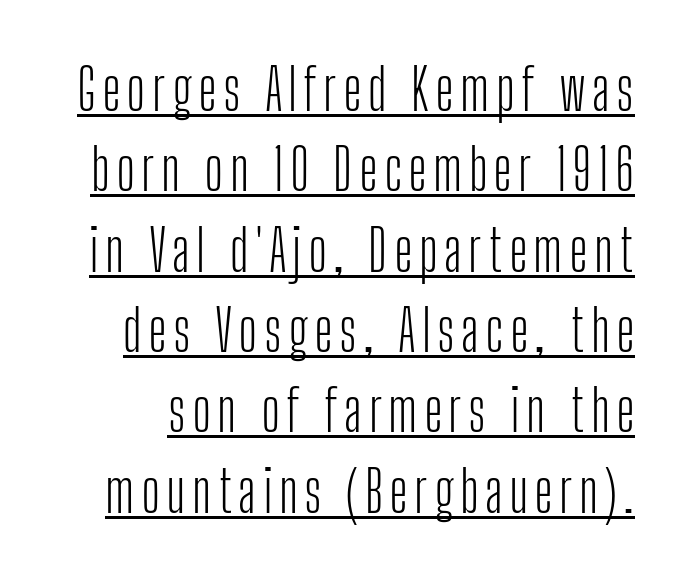
{"serif": "no", "italic": "no", "bold": "no", "weight": "light", "width": "condensed", "stroke_contrast": "low", "x_height": "medium", "monospaced": "no", "underline": "yes", "line_spacing": "normal", "line_spacing_ratio": 1.41, "glyph_px": 57}
